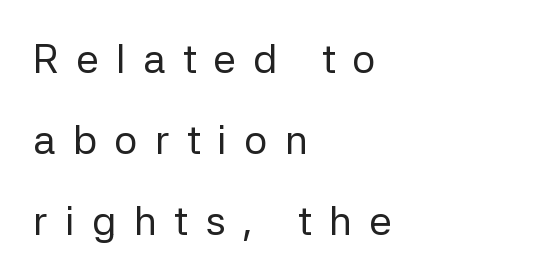
{"serif": "no", "italic": "no", "bold": "no", "weight": "regular", "width": "normal", "stroke_contrast": "low", "x_height": "medium", "monospaced": "no", "underline": "no", "align": "left", "line_spacing": "loose", "line_spacing_ratio": 1.97, "letter_spacing": "wide", "letter_spacing_em": 0.42, "glyph_px": 41}
